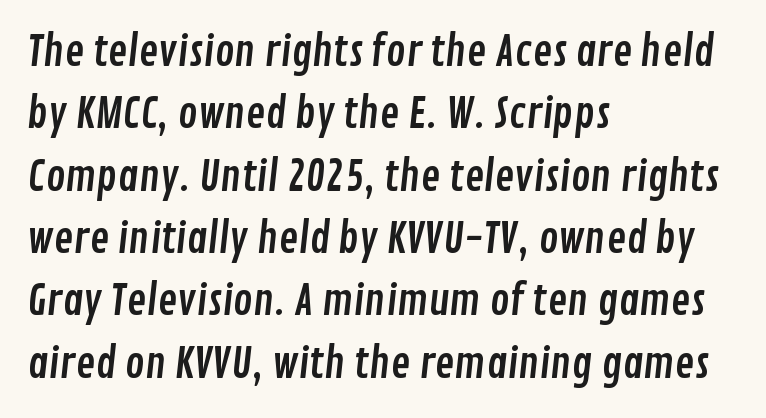
Q: Is the typeface a serif or a sans-serif typeface? A: Sans-serif.
Q: Is the text underlined? A: No.
Q: How is the paragraph aligned? A: Left-aligned.
Q: Is the spacing between letters normal or unusually wide? A: Normal.
Q: Is the spacing between lines tight, normal or loose? A: Normal.
Q: Width (condensed, normal, or wide)? A: Condensed.
Q: Stroke contrast? A: Low.
Q: x-height? A: Medium.
Q: Monospaced? A: No.
